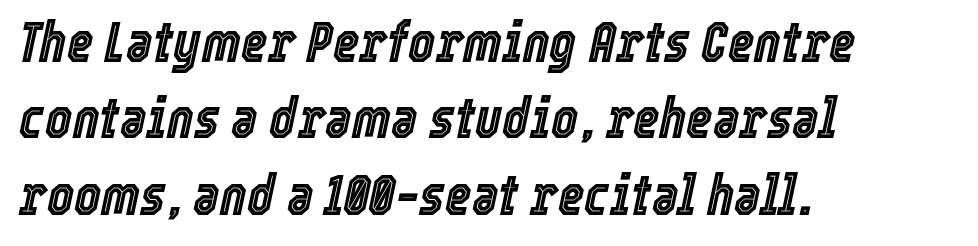
The image shows 57 px condensed type, italic (leaning right); set left-aligned, normal line spacing (1.34x), normal letter spacing, not underlined; a medium x-height.
